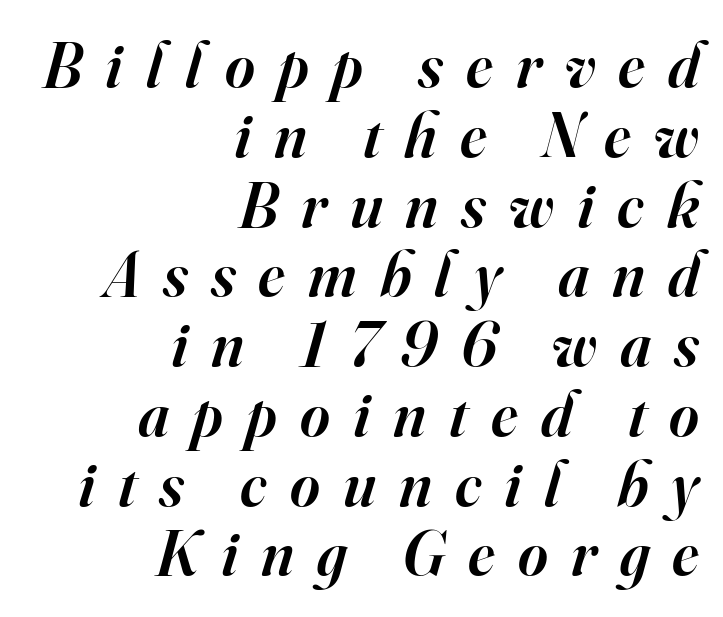
{"serif": "yes", "italic": "yes", "lean": "right", "slant_degrees": 16, "bold": "semi", "weight": "semibold", "width": "normal", "stroke_contrast": "high", "x_height": "small", "monospaced": "no", "underline": "no", "align": "right", "line_spacing": "tight", "line_spacing_ratio": 1.09, "letter_spacing": "wide", "letter_spacing_em": 0.36, "glyph_px": 64}
